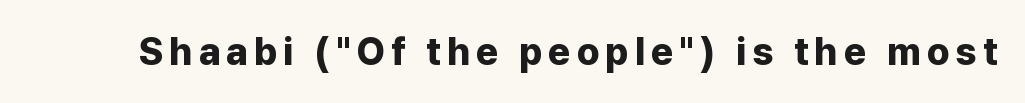
Q: Is the text bold? A: Yes.
Q: Is the text italic (slanted)? A: No, it is upright.
Q: Is the typeface a serif or a sans-serif typeface? A: Sans-serif.
Q: Is the text underlined? A: No.
Q: Width (condensed, normal, or wide)? A: Normal.
Q: Stroke contrast? A: Low.
Q: x-height? A: Medium.
Q: Monospaced? A: No.
